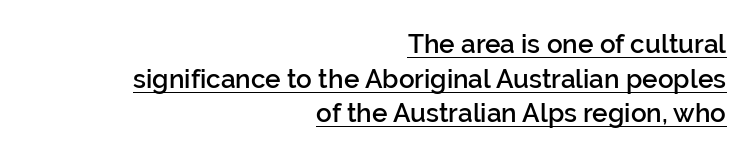
The ragged edge is on the left, which tells us the setting is flush right. The lettering is marked with a stroke running underneath it. Bold? Not quite — semibold, heavier than regular but stopping short. No extra tracking has been applied to these lines.
